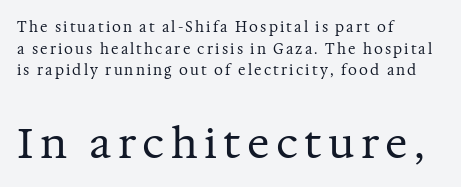
The image shows 42 px regular-weight serif type, upright; set left-aligned, normal line spacing (1.54x), not underlined; the second (bottom) block is 3.0x larger; medium stroke contrast and a medium x-height.
